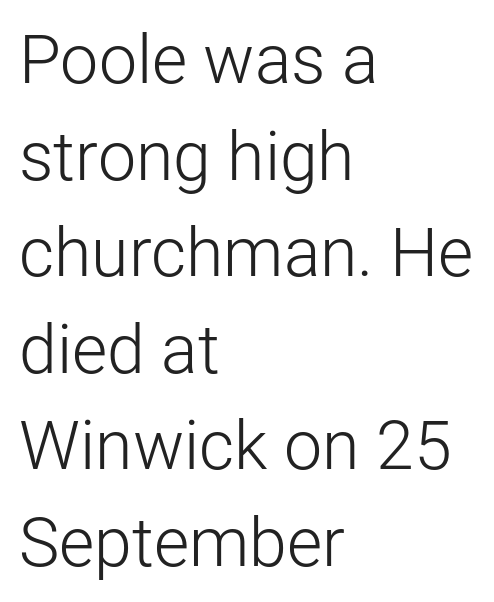
{"serif": "no", "italic": "no", "bold": "no", "weight": "light", "width": "normal", "stroke_contrast": "low", "x_height": "medium", "monospaced": "no", "underline": "no", "align": "left", "line_spacing": "normal", "line_spacing_ratio": 1.42, "letter_spacing": "normal", "letter_spacing_em": 0.0, "glyph_px": 68}
